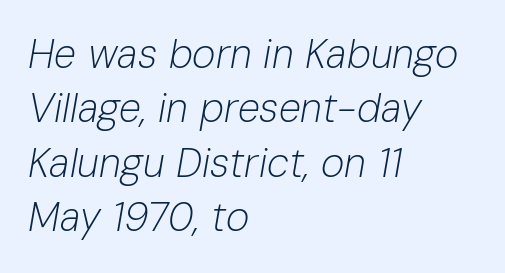
Q: Is the text bold? A: No.
Q: Is the text italic (slanted)? A: Yes, it leans right by about 10 degrees.
Q: Is the text underlined? A: No.
Q: How is the paragraph aligned? A: Left-aligned.
Q: Is the spacing between letters normal or unusually wide? A: Normal.
Q: Is the spacing between lines tight, normal or loose? A: Normal.
Q: Width (condensed, normal, or wide)? A: Normal.
Q: Stroke contrast? A: Low.
Q: x-height? A: Medium.
Q: Monospaced? A: No.
